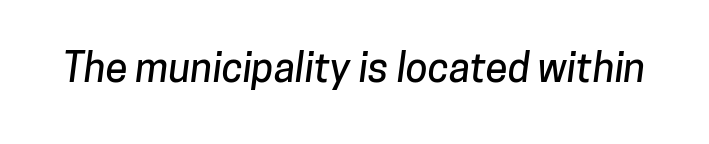
Q: Is the typeface a serif or a sans-serif typeface? A: Sans-serif.
Q: Is the text underlined? A: No.
Q: Is the spacing between letters normal or unusually wide? A: Normal.
Q: Width (condensed, normal, or wide)? A: Normal.
Q: Stroke contrast? A: Low.
Q: x-height? A: Medium.
Q: Monospaced? A: No.
